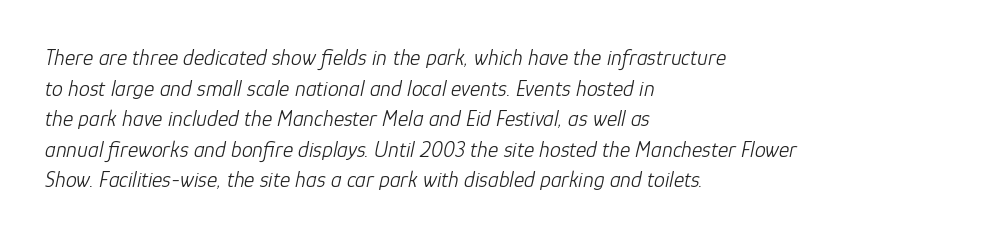
The weight tops out at a normal text grade. Looking at the ascenders, they clearly lean. These lines stack with their left ends in a neat column. Type without underlining. Compared with typical body copy, the letter spacing here is the same.
